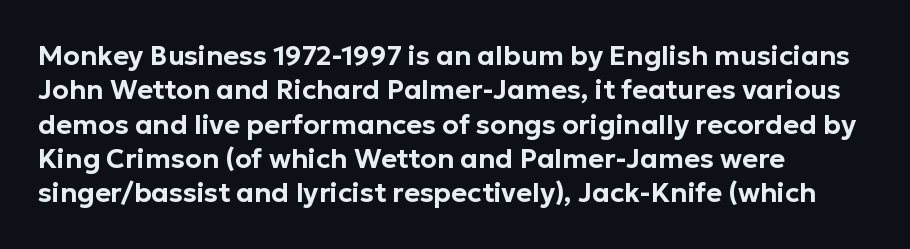
{"italic": "no", "underline": "no", "align": "left", "line_spacing": "normal", "line_spacing_ratio": 1.27, "letter_spacing": "normal", "letter_spacing_em": 0.0, "glyph_px": 27}
